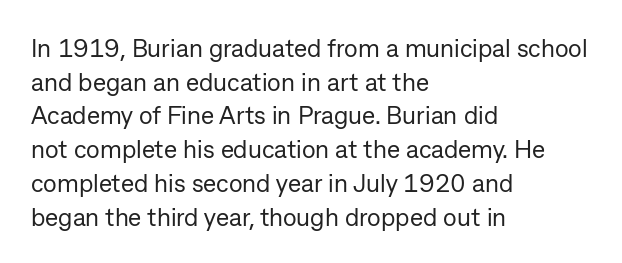
The image shows 25 px text type, upright; set left-aligned, normal line spacing (1.35x), normal letter spacing, not underlined.
